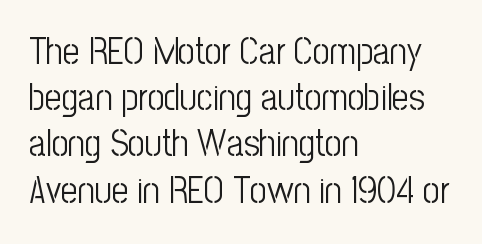
Q: Is the text bold? A: No.
Q: Is the text italic (slanted)? A: No, it is upright.
Q: Is the typeface a serif or a sans-serif typeface? A: Sans-serif.
Q: Is the text underlined? A: No.
Q: How is the paragraph aligned? A: Left-aligned.
Q: Is the spacing between letters normal or unusually wide? A: Normal.
Q: Is the spacing between lines tight, normal or loose? A: Normal.
Q: Width (condensed, normal, or wide)? A: Condensed.
Q: Stroke contrast? A: Low.
Q: x-height? A: Medium.
Q: Monospaced? A: No.
